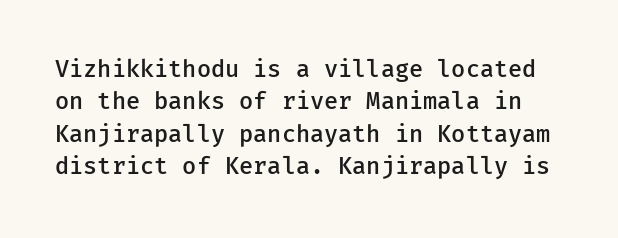
{"italic": "no", "bold": "semi", "underline": "no", "line_spacing": "normal", "line_spacing_ratio": 1.41, "letter_spacing": "normal", "letter_spacing_em": 0.0, "glyph_px": 23}
